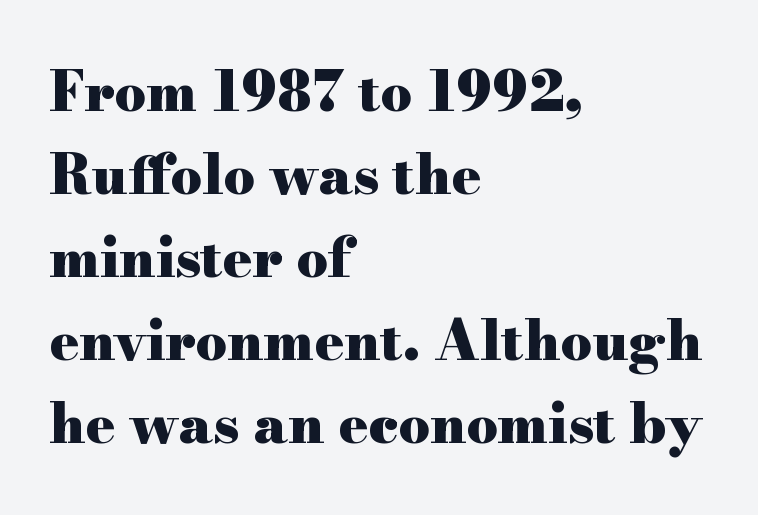
Q: Is the text bold? A: Yes.
Q: Is the text italic (slanted)? A: No, it is upright.
Q: Is the typeface a serif or a sans-serif typeface? A: Serif.
Q: Is the text underlined? A: No.
Q: How is the paragraph aligned? A: Left-aligned.
Q: Is the spacing between letters normal or unusually wide? A: Normal.
Q: Is the spacing between lines tight, normal or loose? A: Normal.
Q: Width (condensed, normal, or wide)? A: Wide.
Q: Stroke contrast? A: High.
Q: x-height? A: Small.
Q: Monospaced? A: No.
